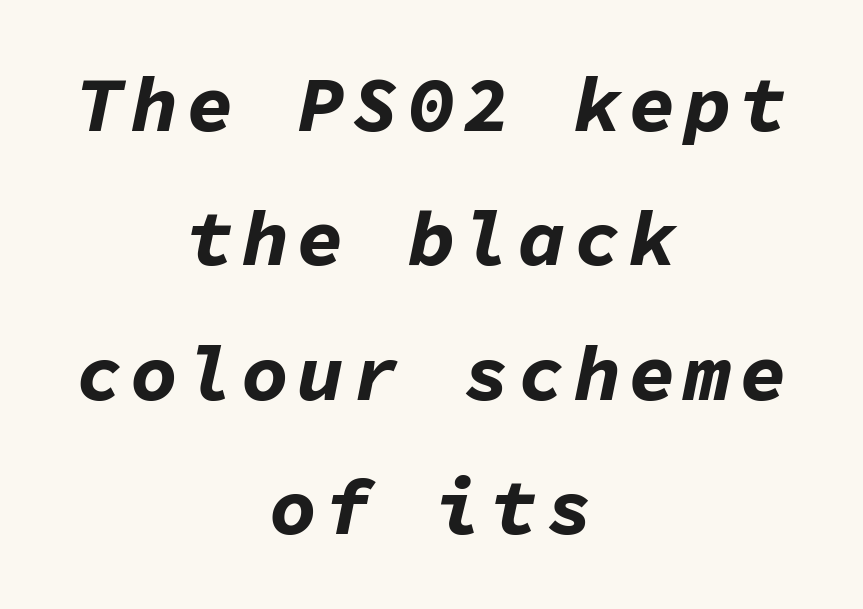
{"italic": "yes", "lean": "right", "slant_degrees": 11, "bold": "yes", "weight": "bold", "width": "normal", "stroke_contrast": "low", "x_height": "medium", "monospaced": "yes", "underline": "no", "align": "center", "line_spacing": "normal", "line_spacing_ratio": 1.7, "glyph_px": 79}
